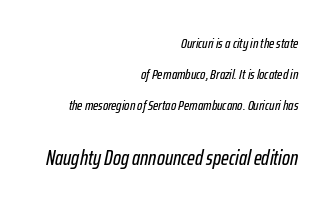
Q: Is the text italic (slanted)? A: Yes, it leans right by about 12 degrees.
Q: Is the text underlined? A: No.
Q: How is the paragraph aligned? A: Right-aligned.
Q: Is the spacing between letters normal or unusually wide? A: Normal.
Q: Is the spacing between lines tight, normal or loose? A: Loose.
Q: Which block of text is set in a larger size, the first (top) or the second (bottom)? A: The second (bottom) one.
